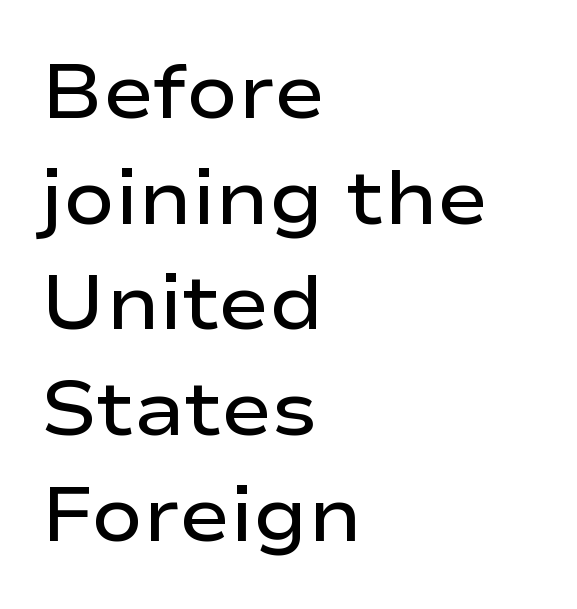
Q: Is the text bold? A: Semi-bold.
Q: Is the text italic (slanted)? A: No, it is upright.
Q: Is the typeface a serif or a sans-serif typeface? A: Sans-serif.
Q: Is the text underlined? A: No.
Q: How is the paragraph aligned? A: Left-aligned.
Q: Is the spacing between letters normal or unusually wide? A: Normal.
Q: Is the spacing between lines tight, normal or loose? A: Normal.
Q: Width (condensed, normal, or wide)? A: Wide.
Q: Stroke contrast? A: Low.
Q: x-height? A: Medium.
Q: Monospaced? A: No.
